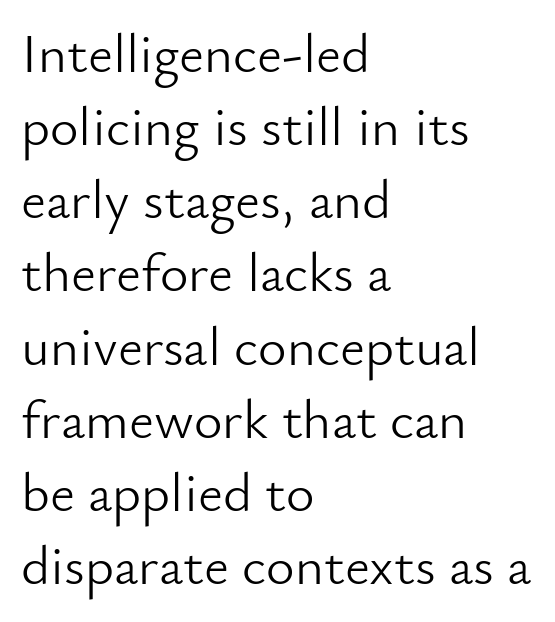
The image shows 55 px light sans-serif type, upright; set left-aligned, normal line spacing (1.33x), normal letter spacing, not underlined; low stroke contrast and a small x-height.
